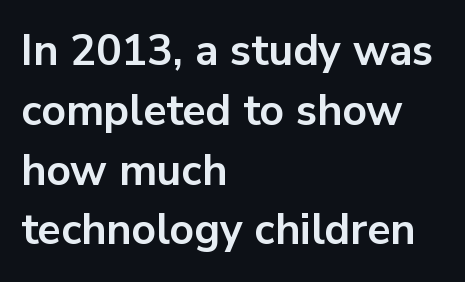
Q: Is the text bold? A: Yes.
Q: Is the text italic (slanted)? A: No, it is upright.
Q: Is the typeface a serif or a sans-serif typeface? A: Sans-serif.
Q: Is the text underlined? A: No.
Q: How is the paragraph aligned? A: Left-aligned.
Q: Is the spacing between letters normal or unusually wide? A: Normal.
Q: Is the spacing between lines tight, normal or loose? A: Normal.
Q: Width (condensed, normal, or wide)? A: Normal.
Q: Stroke contrast? A: Low.
Q: x-height? A: Medium.
Q: Monospaced? A: No.
